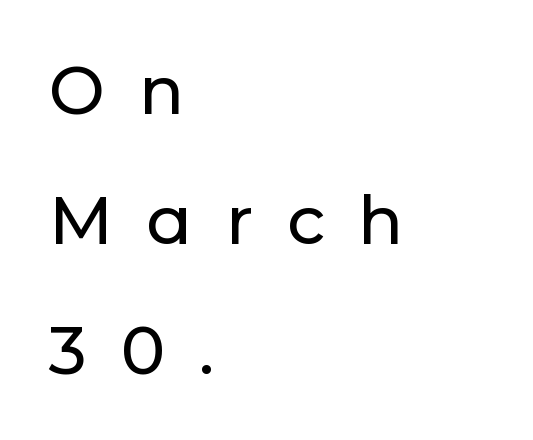
{"serif": "no", "italic": "no", "width": "normal", "stroke_contrast": "low", "x_height": "medium", "monospaced": "no", "underline": "no", "align": "left", "line_spacing": "loose", "line_spacing_ratio": 1.94, "letter_spacing": "wide", "letter_spacing_em": 0.5, "glyph_px": 67}
